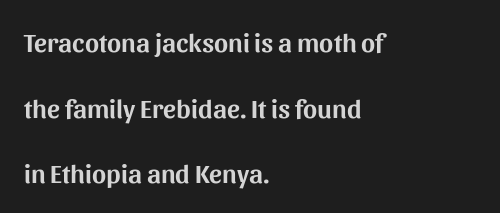
Each line starts at the same left margin while the right side varies. Summary of vertical rhythm: relaxed, with wide interline spacing. This sample uses plain, unmodified letter spacing. Is there any slant? The stems are plumb. The area under the type is left untouched.
